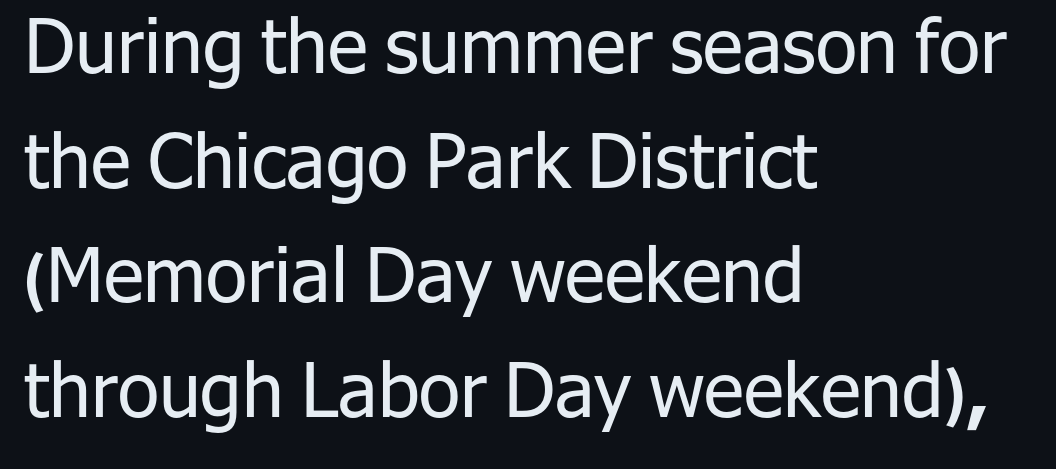
Q: Is the text bold? A: No.
Q: Is the text italic (slanted)? A: No, it is upright.
Q: Is the typeface a serif or a sans-serif typeface? A: Sans-serif.
Q: Is the text underlined? A: No.
Q: How is the paragraph aligned? A: Left-aligned.
Q: Is the spacing between letters normal or unusually wide? A: Normal.
Q: Is the spacing between lines tight, normal or loose? A: Normal.
Q: Width (condensed, normal, or wide)? A: Normal.
Q: Stroke contrast? A: Low.
Q: x-height? A: Medium.
Q: Monospaced? A: No.
